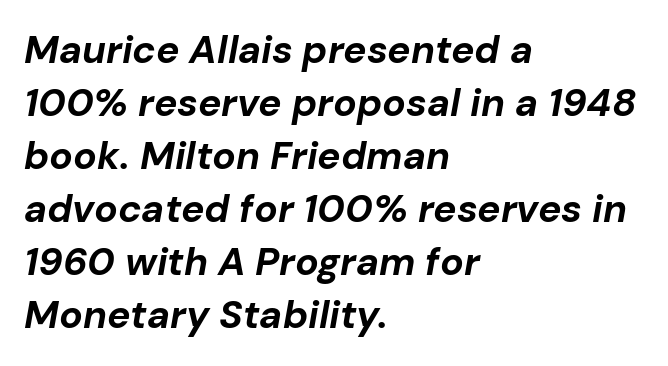
The image shows 39 px bold type, italic (leaning right); set left-aligned, normal line spacing (1.36x), normal letter spacing, not underlined; low stroke contrast and a medium x-height.
